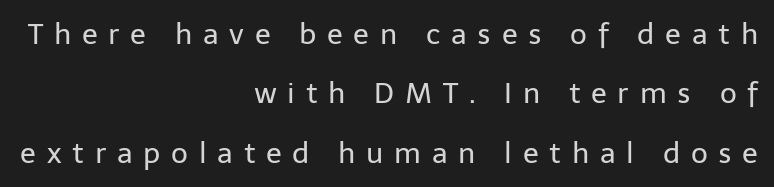
In terms of letterspacing, this is a distinctly airy, spread setting. Is this a fixed-width face? No — the glyphs have proportional, varying widths. Check the space under the baseline: it is left empty. The glyphs in this specimen are sans serif. On a weight scale, this lands at 450 or below. Layout note: lines flush right.
